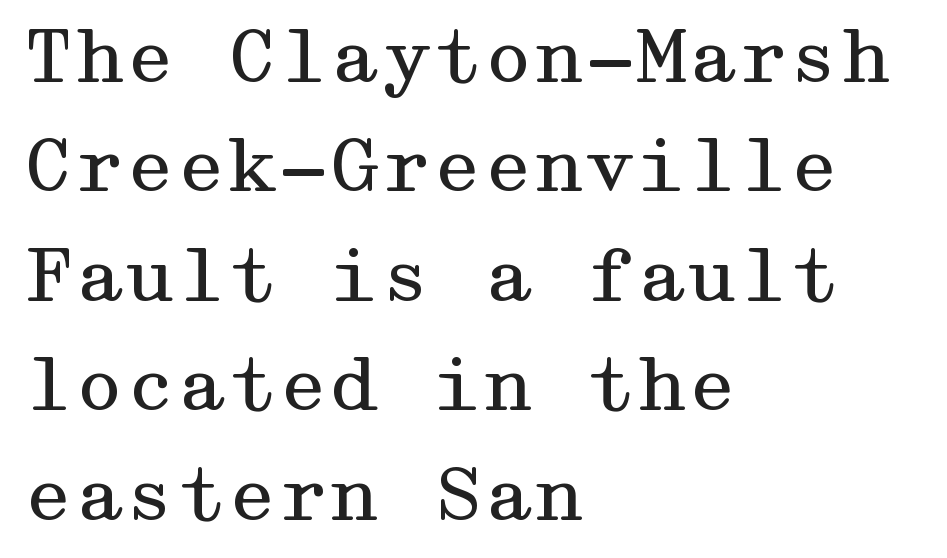
The weight tops out at a normal text grade. Quick note: underline off. The leading is moderate, giving the passage an even texture. The tracking reads as untouched default to a designer's eye.
